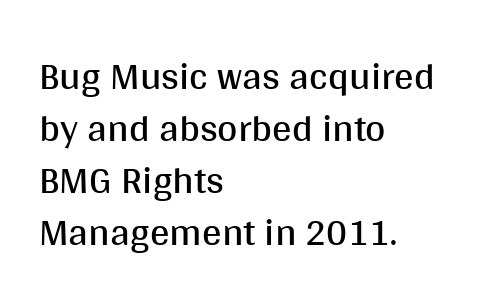
{"serif": "no", "italic": "no", "bold": "no", "weight": "regular", "width": "normal", "stroke_contrast": "medium", "x_height": "large", "monospaced": "no", "underline": "no", "align": "left", "line_spacing": "normal", "line_spacing_ratio": 1.33, "letter_spacing": "normal", "letter_spacing_em": 0.0, "glyph_px": 39}
